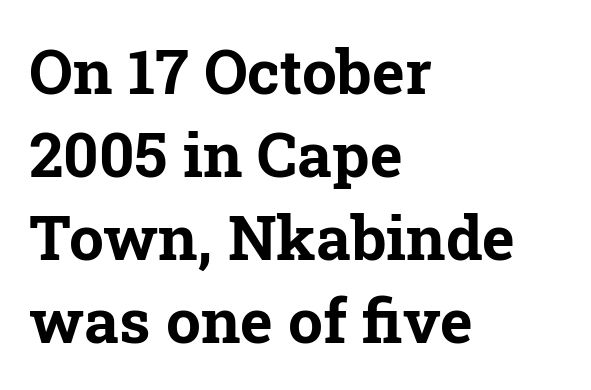
Q: Is the text bold? A: Yes.
Q: Is the text italic (slanted)? A: No, it is upright.
Q: Is the typeface a serif or a sans-serif typeface? A: Serif.
Q: Is the text underlined? A: No.
Q: How is the paragraph aligned? A: Left-aligned.
Q: Is the spacing between letters normal or unusually wide? A: Normal.
Q: Is the spacing between lines tight, normal or loose? A: Normal.
Q: Width (condensed, normal, or wide)? A: Normal.
Q: Stroke contrast? A: Low.
Q: x-height? A: Medium.
Q: Monospaced? A: No.
